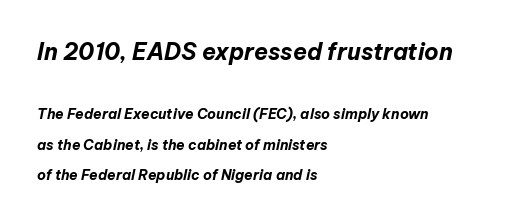
Q: Is the text bold? A: Yes.
Q: Is the text italic (slanted)? A: Yes, it leans right by about 12 degrees.
Q: Is the text underlined? A: No.
Q: How is the paragraph aligned? A: Left-aligned.
Q: Is the spacing between letters normal or unusually wide? A: Normal.
Q: Is the spacing between lines tight, normal or loose? A: Loose.
Q: Which block of text is set in a larger size, the first (top) or the second (bottom)? A: The first (top) one.
